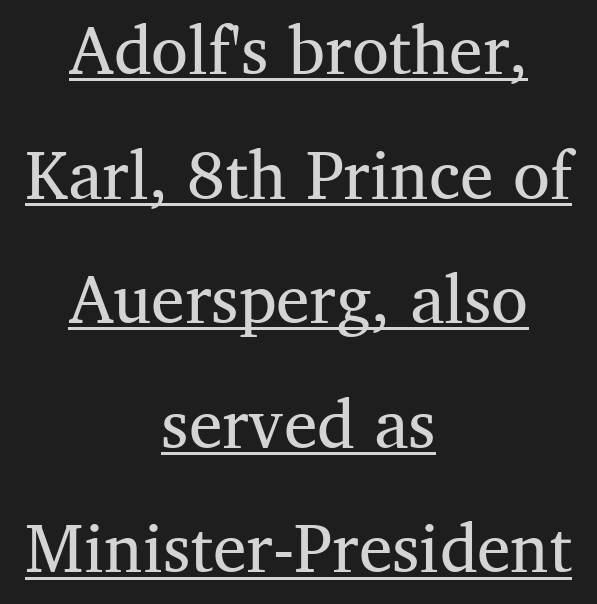
The image shows 67 px regular-weight serif type, upright; set centered, line spacing 1.86x, normal letter spacing, underlined; medium stroke contrast and a medium x-height.
